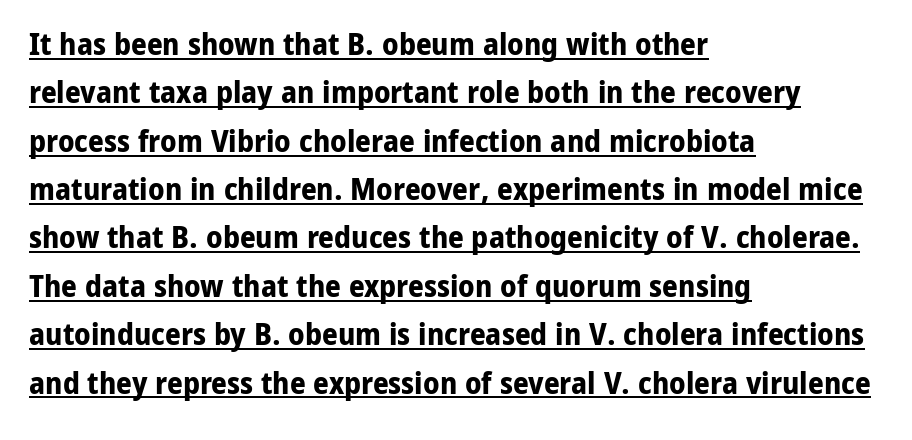
Notice how the passage keeps a crisp vertical edge on the left only. Examine the stroke ends and you'll find no serifs. Look at the stroke-to-counter ratio: heavy, a bold. The letters stand straight up with perfectly vertical stems.
